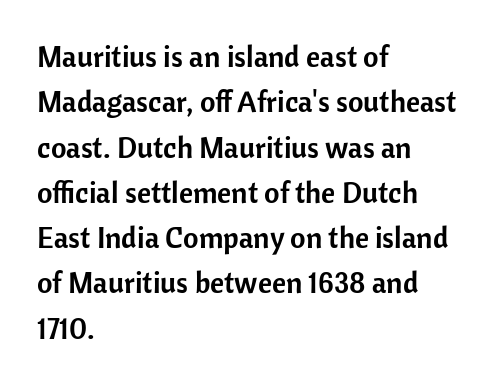
Q: Is the text italic (slanted)? A: No, it is upright.
Q: Is the typeface a serif or a sans-serif typeface? A: Sans-serif.
Q: Is the text underlined? A: No.
Q: How is the paragraph aligned? A: Left-aligned.
Q: Is the spacing between letters normal or unusually wide? A: Normal.
Q: Is the spacing between lines tight, normal or loose? A: Normal.
Q: Width (condensed, normal, or wide)? A: Normal.
Q: Stroke contrast? A: Low.
Q: x-height? A: Medium.
Q: Monospaced? A: No.
